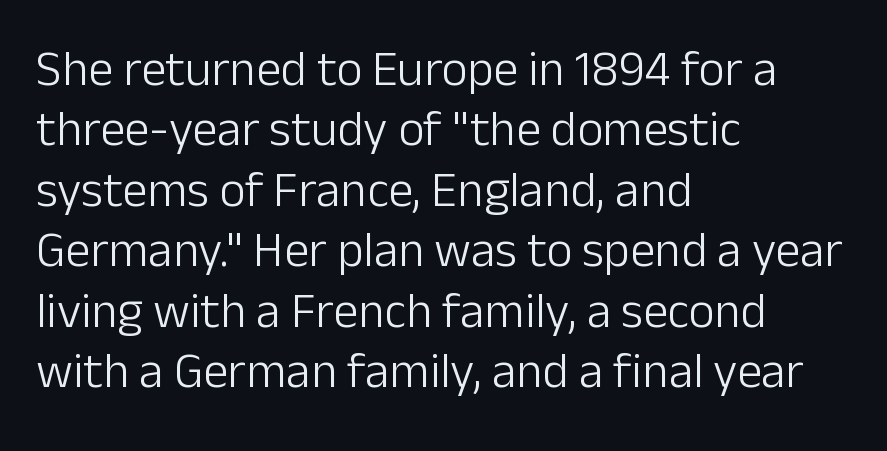
The image shows 50 px light sans-serif type, upright; set left-aligned, line spacing 1.21x, normal letter spacing, not underlined; low stroke contrast and a medium x-height.
